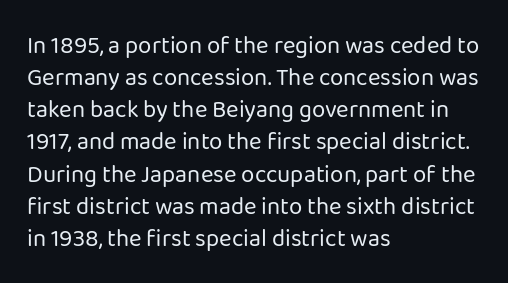
The image shows 24 px text type, upright; set left-aligned, normal line spacing (1.34x), normal letter spacing, not underlined.
